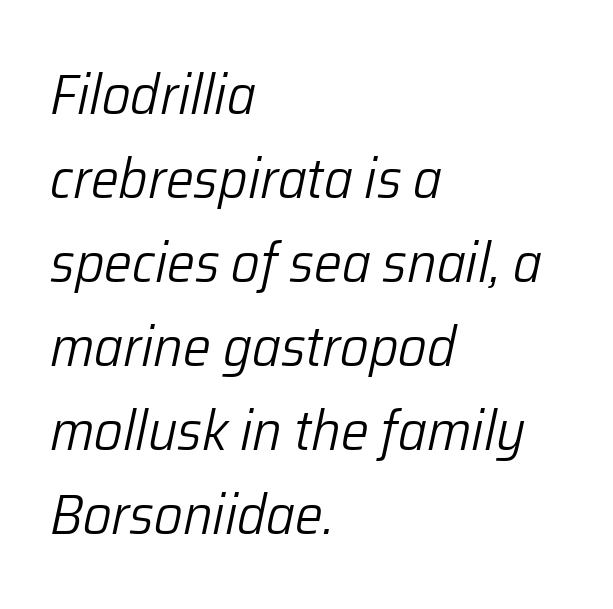
The image shows 56 px light type, italic (leaning right); set left-aligned, normal line spacing (1.5x), normal letter spacing, not underlined; low stroke contrast and a medium x-height.
